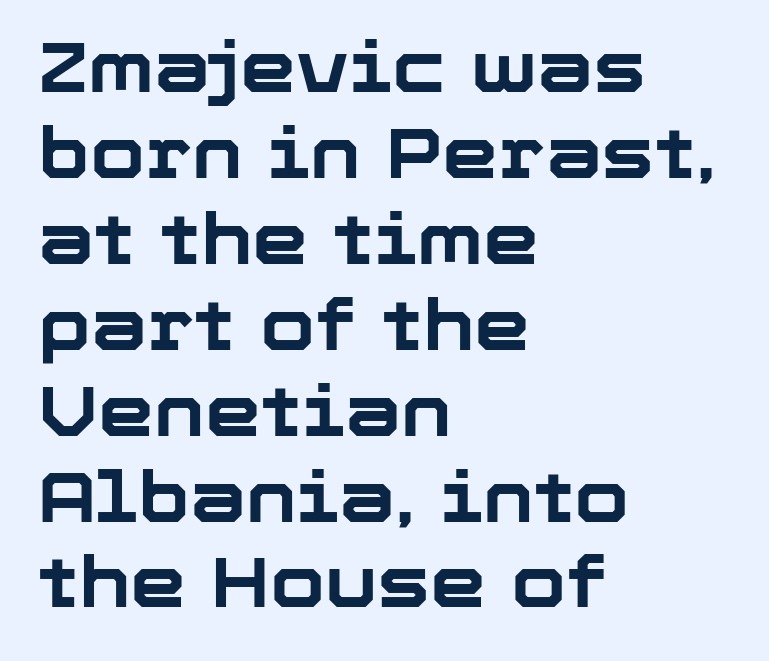
The image shows 71 px bold sans-serif type, upright; set left-aligned, line spacing 1.21x, normal letter spacing, not underlined; low stroke contrast and a medium x-height.
